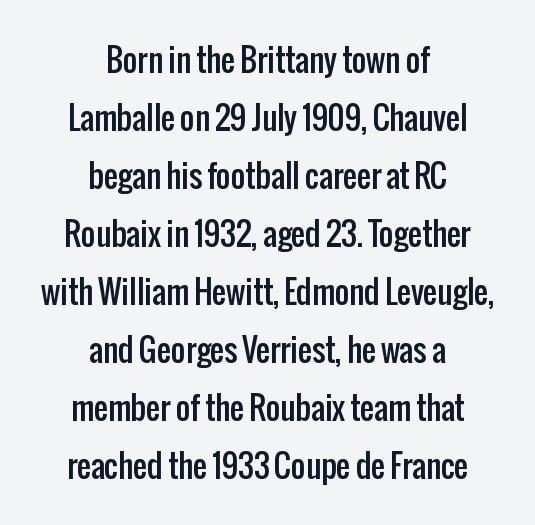
Q: Is the text italic (slanted)? A: No, it is upright.
Q: Is the typeface a serif or a sans-serif typeface? A: Sans-serif.
Q: Is the text underlined? A: No.
Q: How is the paragraph aligned? A: Centered.
Q: Is the spacing between letters normal or unusually wide? A: Normal.
Q: Width (condensed, normal, or wide)? A: Condensed.
Q: Stroke contrast? A: Low.
Q: x-height? A: Medium.
Q: Monospaced? A: No.
